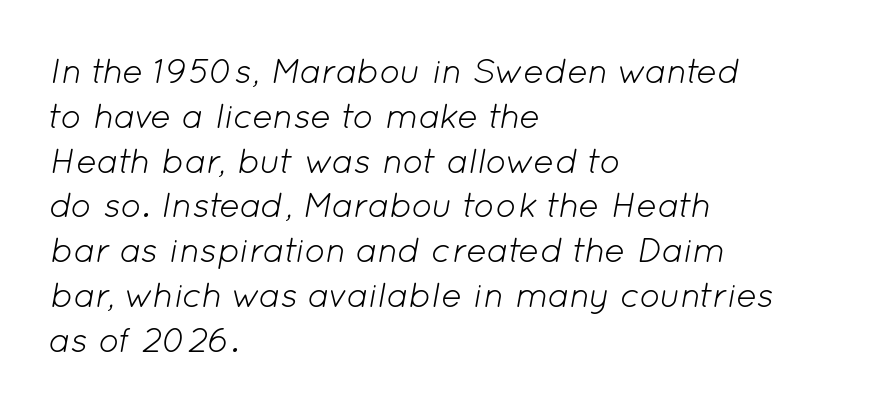
The image shows 35 px light type, italic (leaning right); set left-aligned, normal line spacing (1.28x), normal letter spacing, not underlined; low stroke contrast and a medium x-height.
